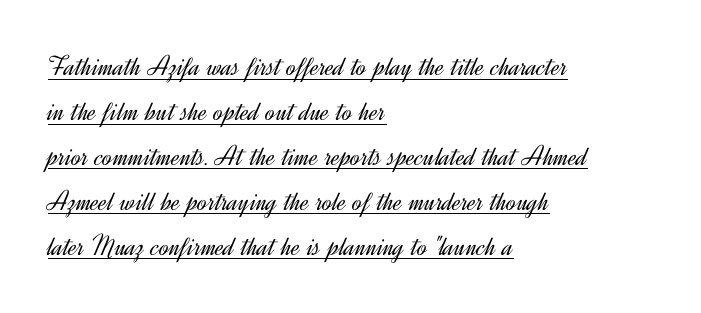
{"serif": "no", "bold": "no", "weight": "light", "width": "normal", "x_height": "small", "monospaced": "no", "underline": "yes", "align": "left", "line_spacing": "normal", "line_spacing_ratio": 1.55, "letter_spacing": "normal", "letter_spacing_em": 0.0, "glyph_px": 29}
